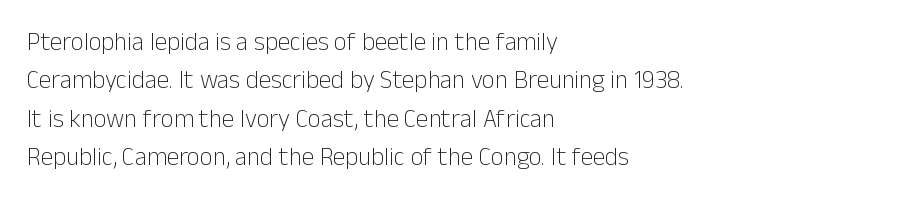
Q: Is the text bold? A: No.
Q: Is the text italic (slanted)? A: No, it is upright.
Q: Is the text underlined? A: No.
Q: How is the paragraph aligned? A: Left-aligned.
Q: Is the spacing between letters normal or unusually wide? A: Normal.
Q: Is the spacing between lines tight, normal or loose? A: Normal.
